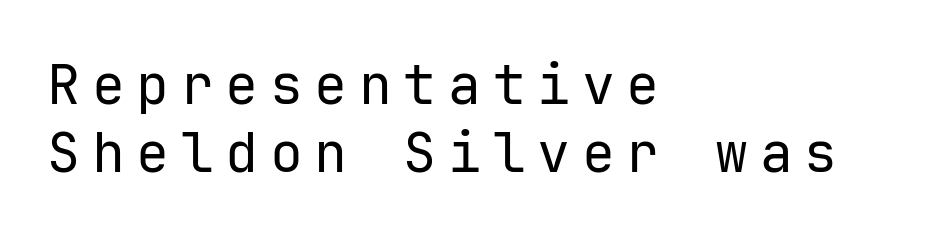
The image shows 55 px regular-weight sans-serif type, upright, monospaced; set left-aligned, line spacing 1.24x, unusually wide letter spacing (+0.21 em), not underlined; low stroke contrast and a medium x-height.
